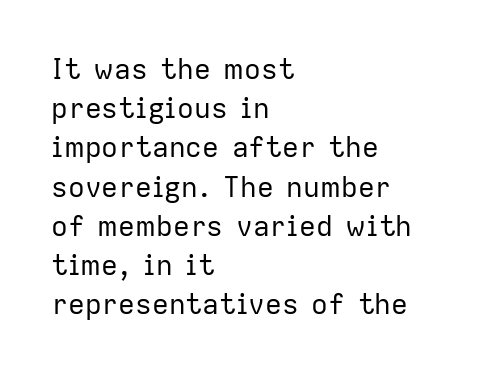
The image shows 28 px regular-weight sans-serif type, upright; set left-aligned, normal line spacing (1.4x), normal letter spacing, not underlined; low stroke contrast and a medium x-height.
